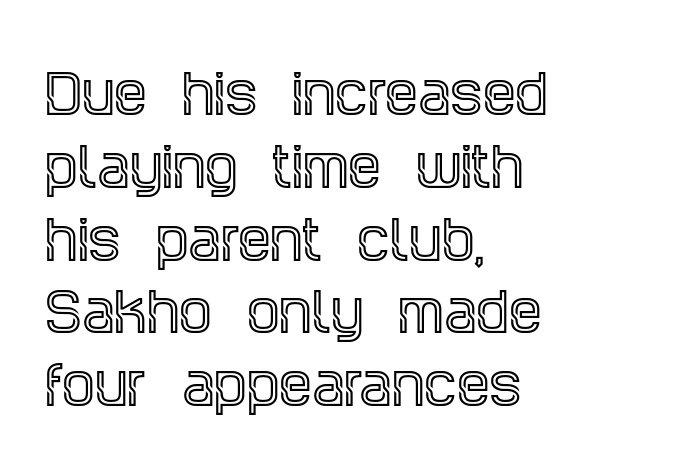
The image shows 52 px condensed serif type, upright; set left-aligned, normal line spacing (1.4x), normal letter spacing, not underlined; a large x-height.
